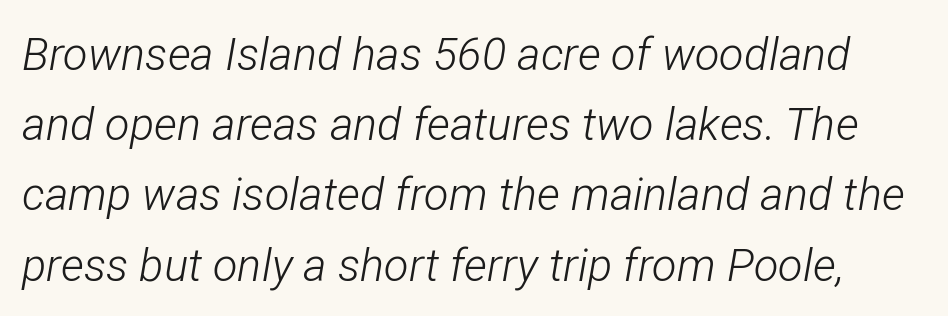
Caption: face not bold, strokes unweighted. Here the designer chose a conventional face with non-uniform glyph widths. Does extra space separate the letters? No, they use regular spacing. Slanted lettering throughout.
